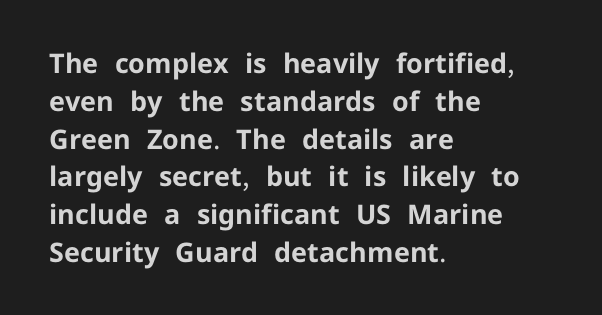
The image shows 27 px bold type, upright; set left-aligned, normal line spacing (1.4x), normal letter spacing, not underlined.
